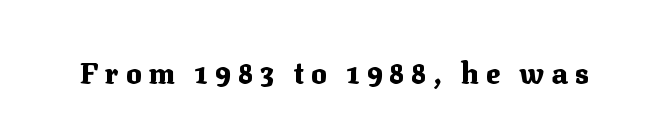
{"serif": "yes", "italic": "no", "bold": "yes", "weight": "heavy", "width": "normal", "stroke_contrast": "medium", "x_height": "medium", "monospaced": "no", "underline": "no", "letter_spacing": "wide", "letter_spacing_em": 0.25, "glyph_px": 29}
